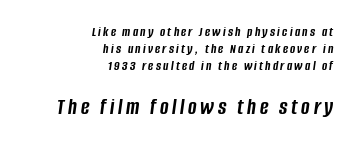
The image shows 23 px bold type, italic (leaning right); set right-aligned, line spacing 1.23x, not underlined; the second (bottom) block is 1.64x larger.
